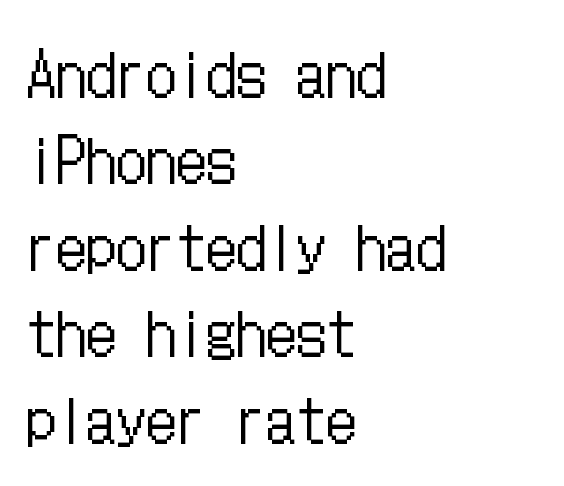
{"italic": "no", "bold": "no", "weight": "regular", "width": "condensed", "stroke_contrast": "low", "x_height": "medium", "underline": "no", "align": "left", "line_spacing": "normal", "line_spacing_ratio": 1.44, "letter_spacing": "normal", "letter_spacing_em": 0.0, "glyph_px": 60}
